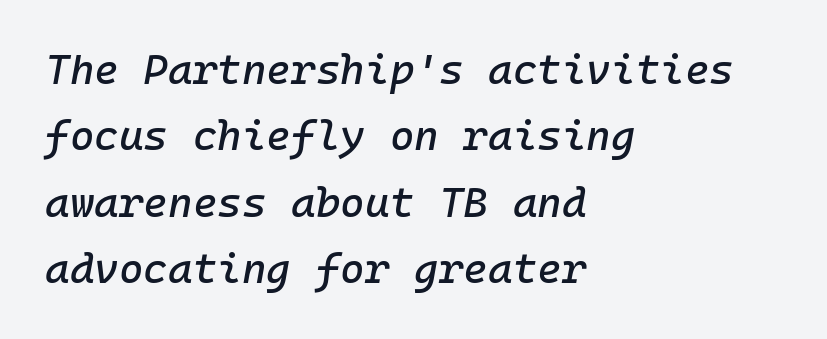
The image shows 42 px text type, italic (leaning right), monospaced; set left-aligned, normal line spacing (1.58x), normal letter spacing, not underlined; low stroke contrast and a medium x-height.
